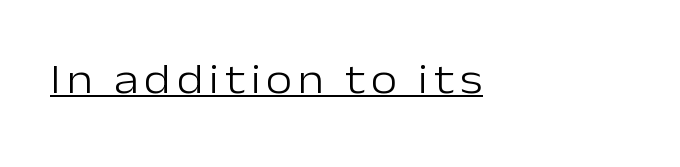
Q: Is the text bold? A: No.
Q: Is the text italic (slanted)? A: No, it is upright.
Q: Is the typeface a serif or a sans-serif typeface? A: Sans-serif.
Q: Is the text underlined? A: Yes.
Q: How is the paragraph aligned? A: Left-aligned.
Q: Width (condensed, normal, or wide)? A: Normal.
Q: Stroke contrast? A: Low.
Q: x-height? A: Medium.
Q: Monospaced? A: No.
